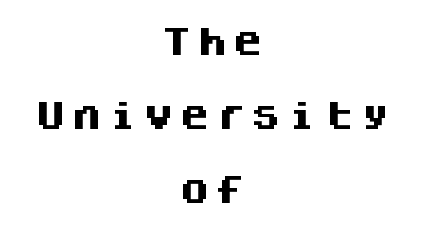
Do the characters align in a grid? Yes, the font is monospaced. The glyphs have the mass of a bold cut. Leftover space on each line is divided equally before and after the words. The lettering holds an erect, upright posture throughout. A great deal of white space separates one row of letters from the next. Classification — sans serif.
